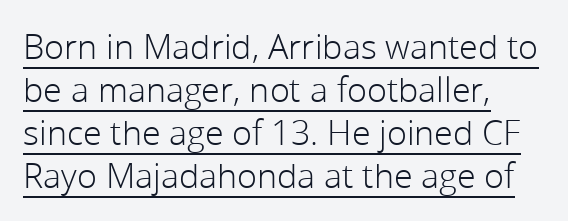
Q: Is the text bold? A: No.
Q: Is the text italic (slanted)? A: No, it is upright.
Q: Is the typeface a serif or a sans-serif typeface? A: Sans-serif.
Q: Is the text underlined? A: Yes.
Q: How is the paragraph aligned? A: Left-aligned.
Q: Is the spacing between letters normal or unusually wide? A: Normal.
Q: Is the spacing between lines tight, normal or loose? A: Normal.
Q: Width (condensed, normal, or wide)? A: Normal.
Q: Stroke contrast? A: Low.
Q: x-height? A: Medium.
Q: Monospaced? A: No.
